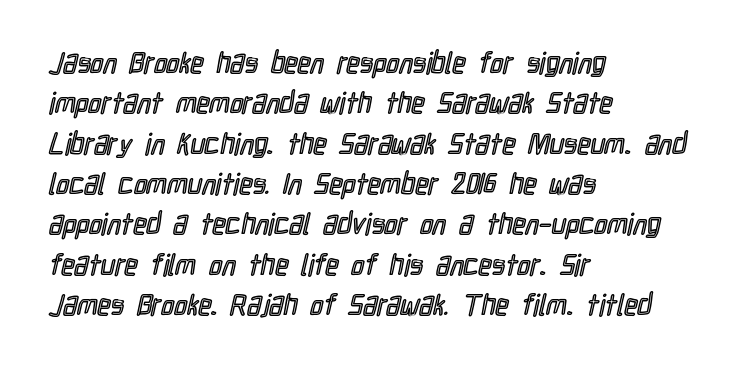
A typesetter would call this leading conventional body-copy spacing. The specimen omits any rule beneath the text block's lines. Standard letterfit; no display-style spreading of the glyphs. These lines are rendered in a variable-pitch font. The paragraph shown leans on its left margin.
